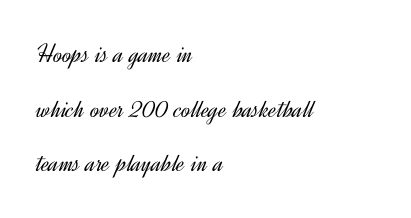
Q: Is the text bold? A: No.
Q: Is the text italic (slanted)? A: Yes.
Q: Is the text underlined? A: No.
Q: How is the paragraph aligned? A: Left-aligned.
Q: Is the spacing between letters normal or unusually wide? A: Normal.
Q: Is the spacing between lines tight, normal or loose? A: Loose.
